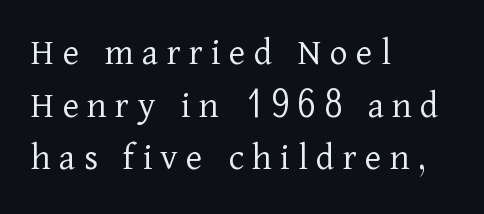
{"serif": "yes", "italic": "no", "bold": "no", "weight": "light", "width": "normal", "stroke_contrast": "low", "x_height": "medium", "monospaced": "no", "underline": "no", "align": "left", "line_spacing": "normal", "line_spacing_ratio": 1.35, "letter_spacing": "wide", "letter_spacing_em": 0.21, "glyph_px": 39}
